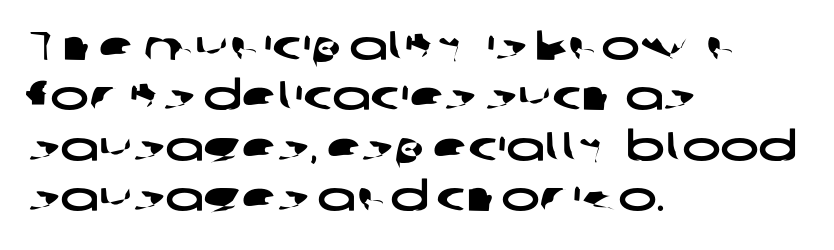
The image shows 41 px wide sans-serif type; set left-aligned, line spacing 1.23x, normal letter spacing, not underlined; low stroke contrast and a medium x-height.
